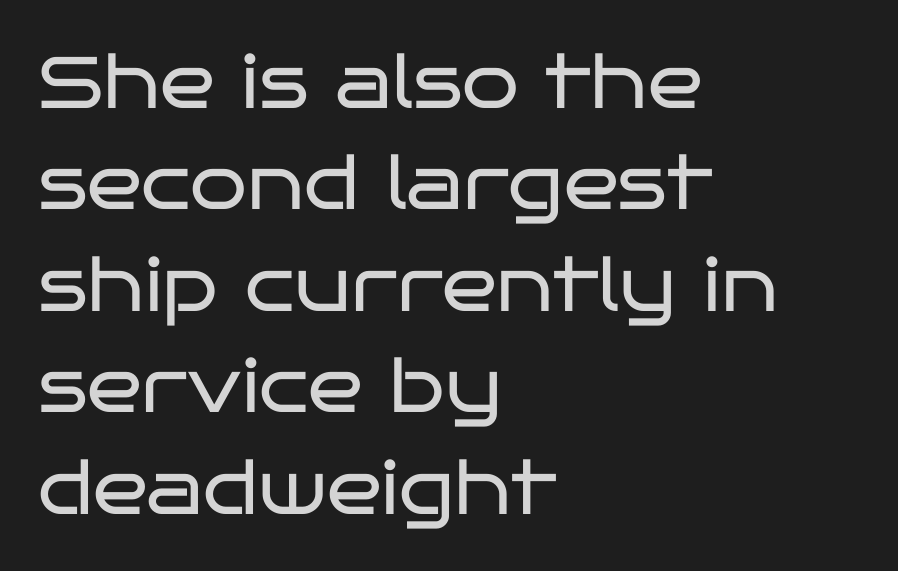
{"serif": "no", "italic": "no", "bold": "no", "weight": "regular", "width": "wide", "stroke_contrast": "low", "x_height": "large", "monospaced": "no", "underline": "no", "align": "left", "line_spacing": "normal", "line_spacing_ratio": 1.39, "letter_spacing": "normal", "letter_spacing_em": 0.0, "glyph_px": 73}
